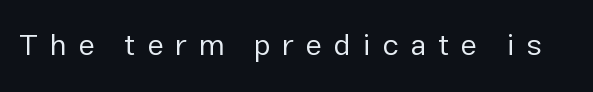
{"serif": "no", "italic": "no", "bold": "no", "weight": "regular", "width": "normal", "stroke_contrast": "low", "x_height": "medium", "monospaced": "no", "underline": "no", "letter_spacing": "wide", "letter_spacing_em": 0.39, "glyph_px": 30}
